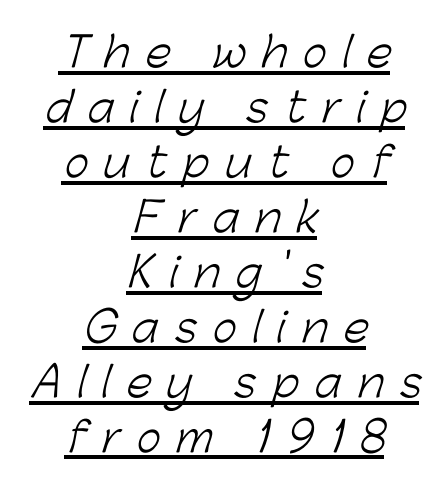
The image shows 41 px light sans-serif type; set centered, normal line spacing (1.34x), unusually wide letter spacing (+0.39 em), underlined; low stroke contrast and a medium x-height.
